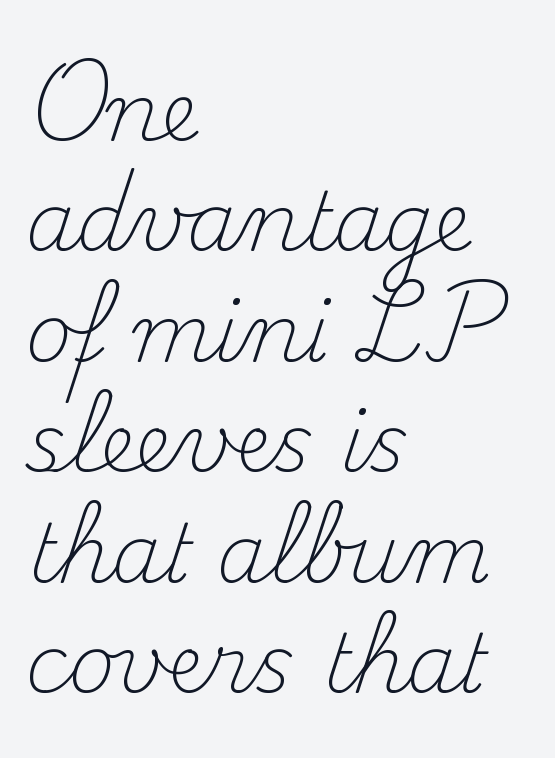
{"serif": "yes", "bold": "no", "weight": "light", "width": "normal", "stroke_contrast": "medium", "x_height": "small", "monospaced": "no", "underline": "no", "align": "left", "line_spacing": "normal", "line_spacing_ratio": 1.38, "letter_spacing": "normal", "letter_spacing_em": 0.0, "glyph_px": 80}
